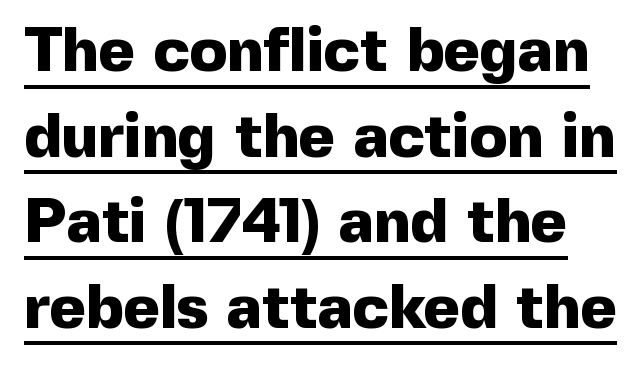
The image shows 62 px heavy sans-serif type, upright; set normal line spacing (1.38x), normal letter spacing, underlined; a medium x-height.
